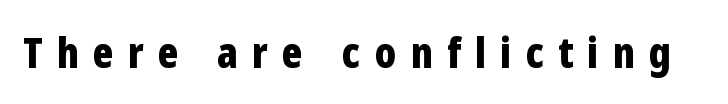
The image shows 42 px bold, condensed sans-serif type, upright; set unusually wide letter spacing (+0.34 em), not underlined; low stroke contrast and a medium x-height.
